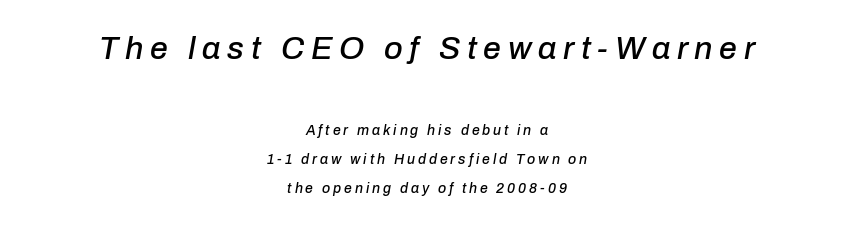
{"italic": "yes", "lean": "right", "slant_degrees": 10, "width": "normal", "stroke_contrast": "low", "x_height": "medium", "monospaced": "no", "underline": "no", "align": "center", "line_spacing": "loose", "line_spacing_ratio": 2.08, "letter_spacing": "wide", "letter_spacing_em": 0.21, "larger_block": "first", "size_ratio": 2.29, "glyph_px": 32}
